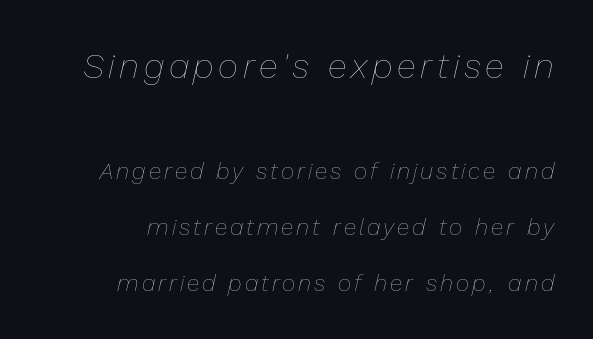
Q: Is the text bold? A: No.
Q: Is the text italic (slanted)? A: Yes, it leans right by about 13 degrees.
Q: Is the text underlined? A: No.
Q: How is the paragraph aligned? A: Right-aligned.
Q: Is the spacing between lines tight, normal or loose? A: Loose.
Q: Which block of text is set in a larger size, the first (top) or the second (bottom)? A: The first (top) one.
Q: Width (condensed, normal, or wide)? A: Normal.
Q: Stroke contrast? A: Low.
Q: x-height? A: Medium.
Q: Monospaced? A: No.
